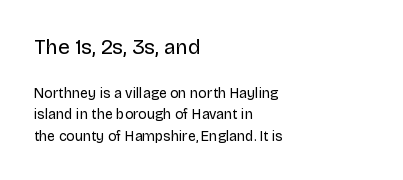
Short and long lines alike share a common starting point at left. Unmarked baselines from the first word to the last. The type sits square on the baseline with zero lean. The first block has been scaled up relative to the second. The vertical gap from one line to the next is medium. The font sits on the lighter half of the weight spectrum, regular included.
